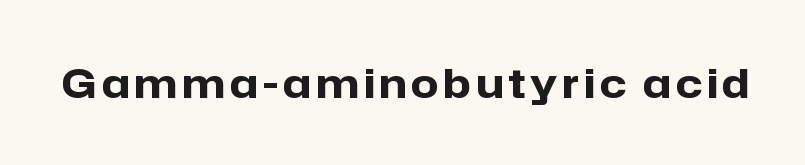
When letters stand straight like this, we call the style roman or upright. These words are printed bold, with thick strokes throughout. The designer went with a sans here, leaving each stem footless. Unmarked baselines from the first word to the last. This sample has the flowing, uneven cadence of proportional lettering.
